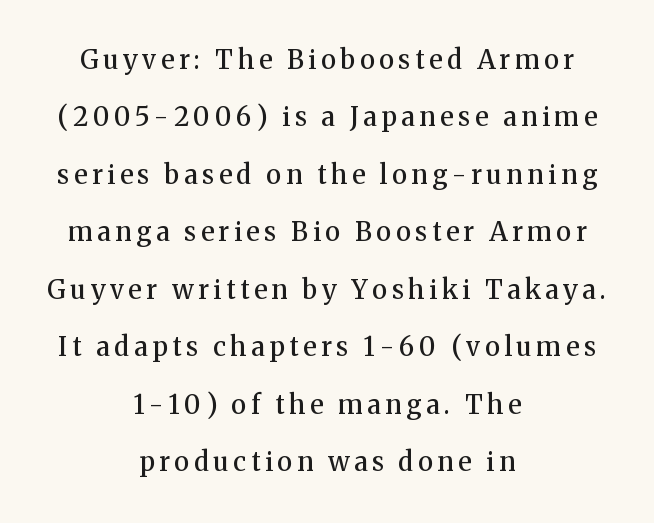
The passage shown is semibold, sitting just below true bold. Horizontally, the lines are justified to the midpoint only. Italic? Not at all — the glyphs are vertical. The rendering uses a large line-height, opening up the rows. Anything drawn beneath the words? Only blank space.
